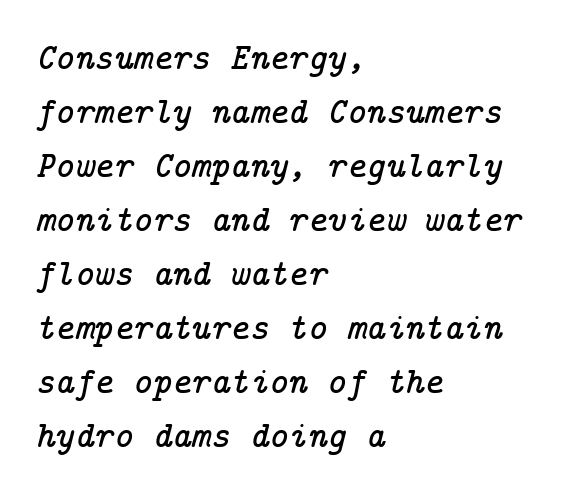
{"serif": "yes", "italic": "yes", "lean": "right", "slant_degrees": 14, "width": "normal", "stroke_contrast": "low", "x_height": "medium", "underline": "no", "align": "left", "line_spacing": "normal", "line_spacing_ratio": 1.46, "letter_spacing": "normal", "letter_spacing_em": 0.0, "glyph_px": 37}
